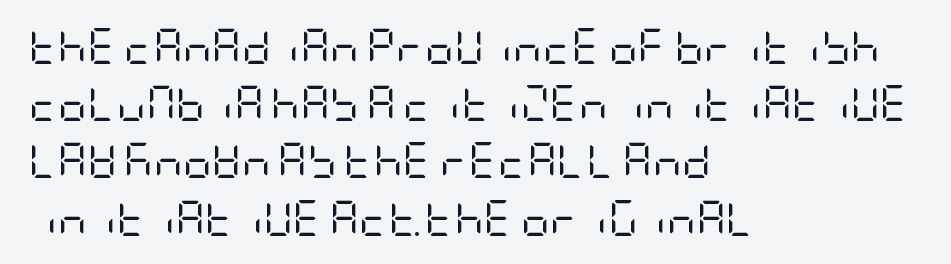
{"serif": "no", "italic": "no", "bold": "no", "weight": "regular", "width": "condensed", "stroke_contrast": "low", "x_height": "large", "underline": "no", "align": "left", "line_spacing": "normal", "line_spacing_ratio": 1.59, "letter_spacing": "normal", "letter_spacing_em": 0.0, "glyph_px": 36}
